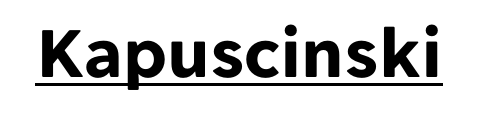
Q: Is the text bold? A: Yes.
Q: Is the text italic (slanted)? A: No, it is upright.
Q: Is the typeface a serif or a sans-serif typeface? A: Sans-serif.
Q: Is the text underlined? A: Yes.
Q: Is the spacing between letters normal or unusually wide? A: Normal.
Q: Width (condensed, normal, or wide)? A: Normal.
Q: Stroke contrast? A: Low.
Q: x-height? A: Medium.
Q: Monospaced? A: No.
